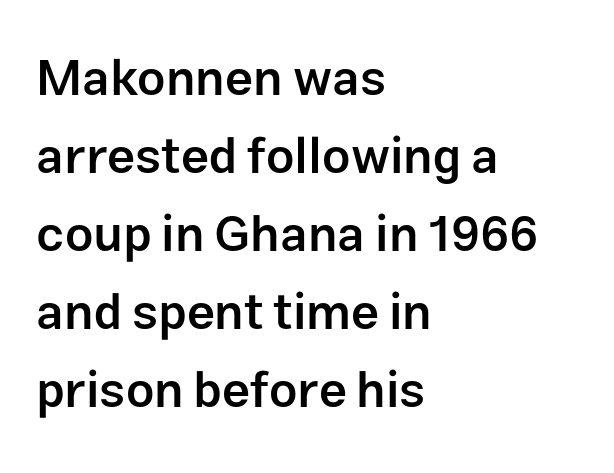
{"serif": "no", "italic": "no", "bold": "semi", "weight": "semibold", "width": "normal", "stroke_contrast": "low", "x_height": "medium", "monospaced": "no", "underline": "no", "align": "left", "line_spacing": "normal", "line_spacing_ratio": 1.56, "letter_spacing": "normal", "letter_spacing_em": 0.0, "glyph_px": 50}
